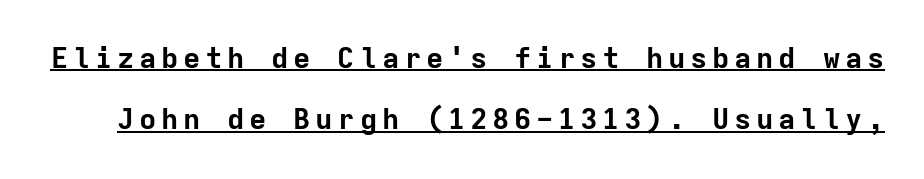
{"serif": "no", "italic": "no", "bold": "yes", "weight": "bold", "width": "normal", "stroke_contrast": "low", "x_height": "medium", "monospaced": "yes", "underline": "yes", "line_spacing": "loose", "line_spacing_ratio": 2.12, "glyph_px": 29}
